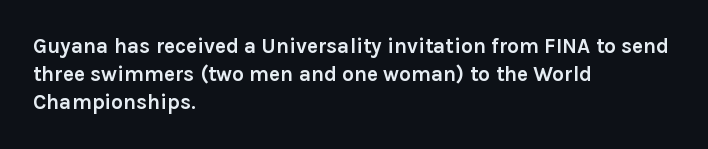
Anything drawn beneath the words? Only blank space. Evenly set lines give the paragraph a standard silhouette. In CSS terms this would be text-align: left. The font's upright variant was chosen for this text. Strokes here are thick enough to call this a true bold.
